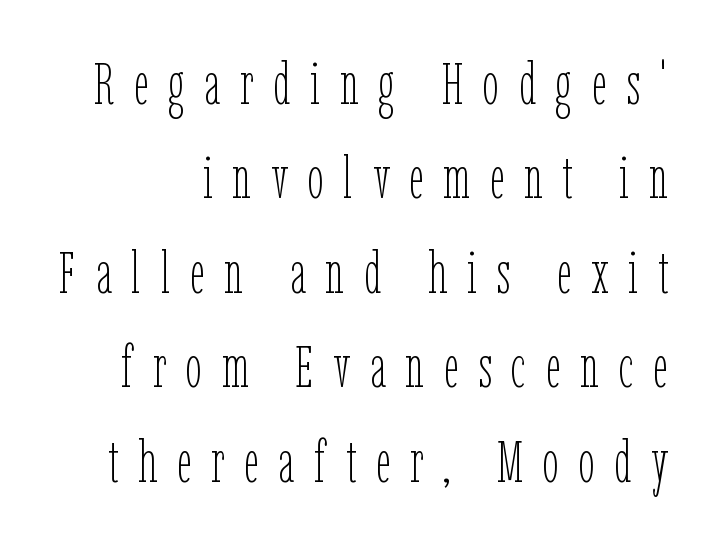
The passage shown stacks its lines at a standard gap. Underlining? Definitely not there. The letters advance in unequal steps, a hallmark of proportional type. Posture: upright roman. What stands out about the letter spacing? Its width — letters are far apart. Weight class: somewhere from thin through regular.
